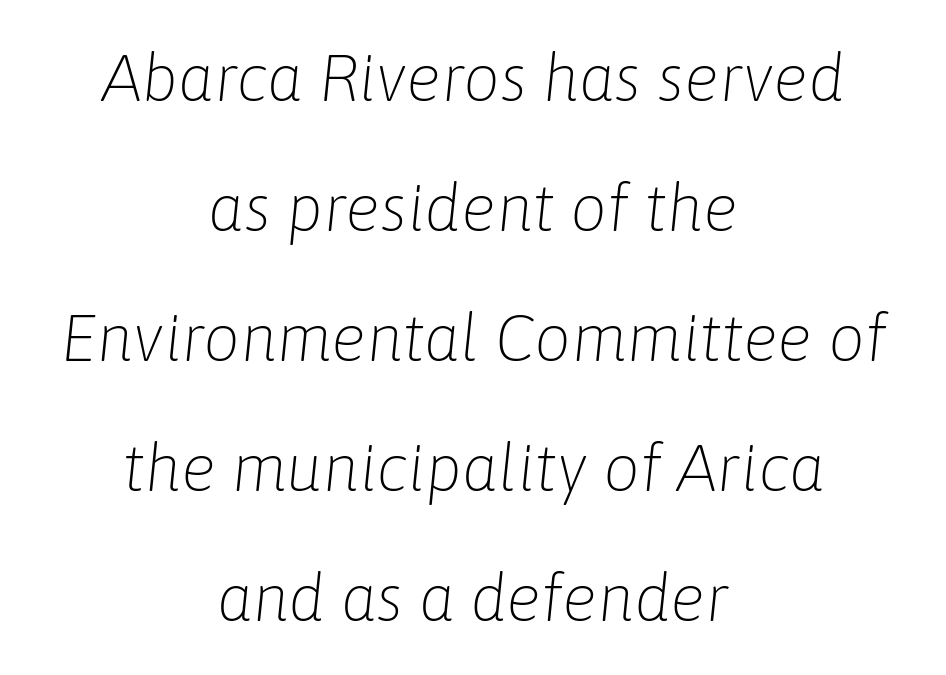
The image shows 65 px light type, italic (leaning right); set centered, loose line spacing (2.0x), normal letter spacing, not underlined; low stroke contrast and a medium x-height.
